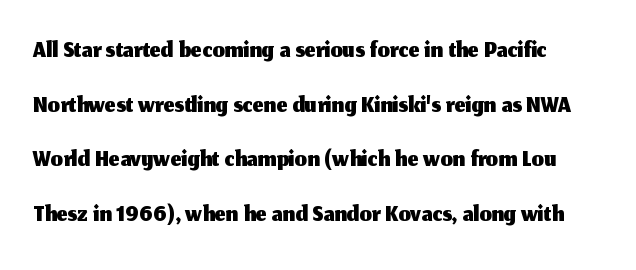
{"serif": "no", "italic": "no", "width": "normal", "stroke_contrast": "medium", "x_height": "medium", "monospaced": "no", "underline": "no", "line_spacing": "normal", "line_spacing_ratio": 1.4, "letter_spacing": "normal", "letter_spacing_em": 0.0, "glyph_px": 39}
